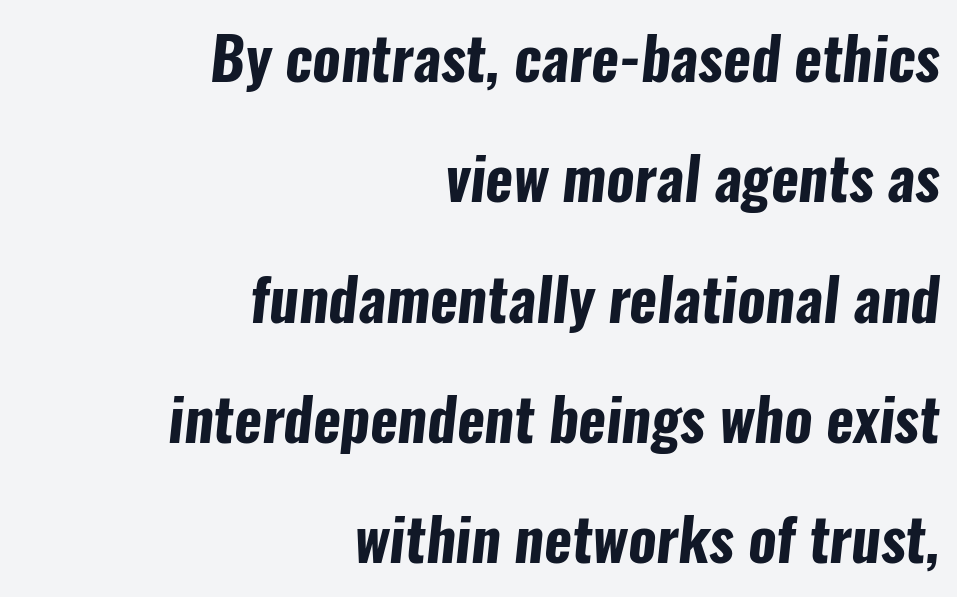
Q: Is the text bold? A: Yes.
Q: Is the typeface a serif or a sans-serif typeface? A: Sans-serif.
Q: Is the text underlined? A: No.
Q: How is the paragraph aligned? A: Right-aligned.
Q: Is the spacing between letters normal or unusually wide? A: Normal.
Q: Is the spacing between lines tight, normal or loose? A: Loose.
Q: Width (condensed, normal, or wide)? A: Condensed.
Q: Stroke contrast? A: Low.
Q: x-height? A: Medium.
Q: Monospaced? A: No.
